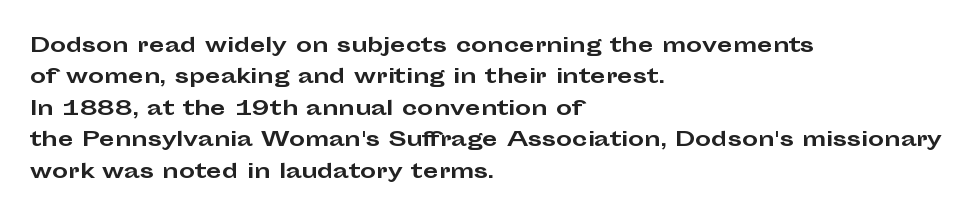
{"italic": "no", "bold": "yes", "underline": "no", "align": "left", "line_spacing": "normal", "line_spacing_ratio": 1.57, "letter_spacing": "normal", "letter_spacing_em": 0.0, "glyph_px": 20}
